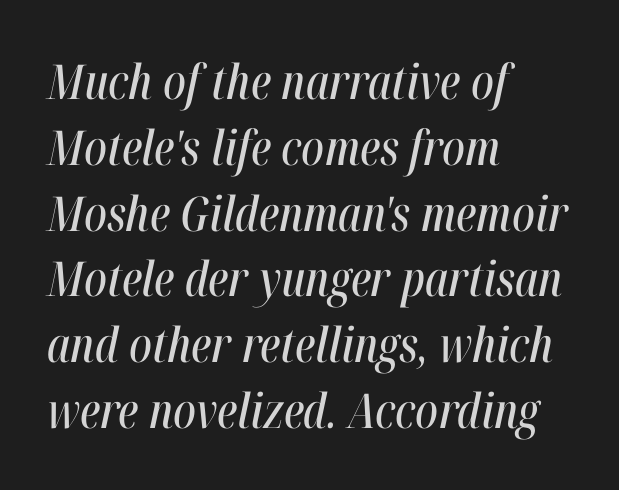
{"italic": "yes", "lean": "right", "slant_degrees": 12, "width": "condensed", "stroke_contrast": "high", "x_height": "medium", "monospaced": "no", "underline": "no", "align": "left", "line_spacing": "normal", "line_spacing_ratio": 1.37, "letter_spacing": "normal", "letter_spacing_em": 0.0, "glyph_px": 48}
